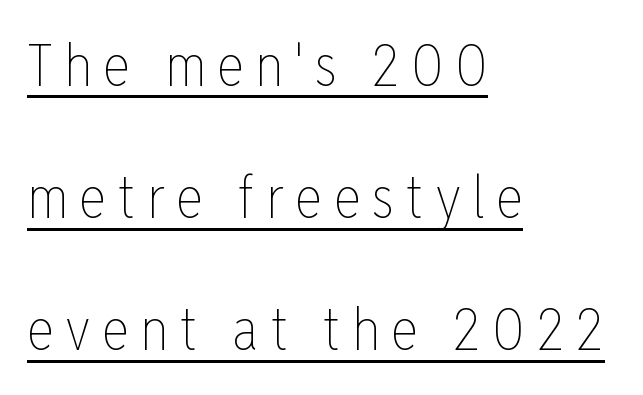
The image shows 58 px thin, condensed type, upright; set left-aligned, loose line spacing (2.28x), underlined; low stroke contrast and a medium x-height.
